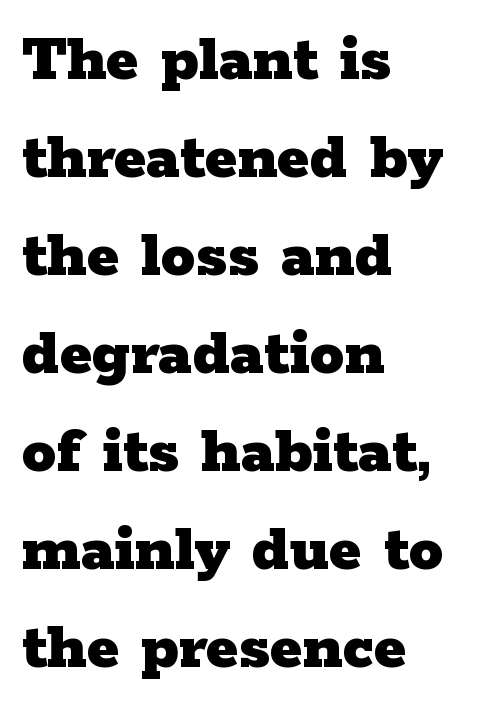
Bold? Absolutely — the strokes are thick and heavy. Horizontal alignment here is leftward, the default for most running prose. Descender tails drop into unmarked territory. Is there any slant? The stems are plumb.
